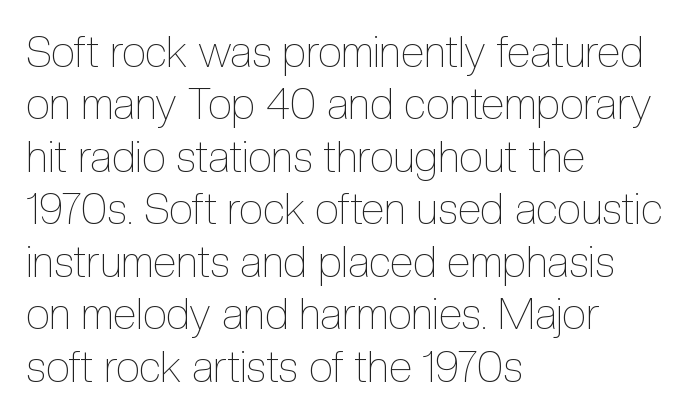
Q: Is the text bold? A: No.
Q: Is the text italic (slanted)? A: No, it is upright.
Q: Is the text underlined? A: No.
Q: How is the paragraph aligned? A: Left-aligned.
Q: Is the spacing between letters normal or unusually wide? A: Normal.
Q: Width (condensed, normal, or wide)? A: Condensed.
Q: x-height? A: Medium.
Q: Monospaced? A: No.
